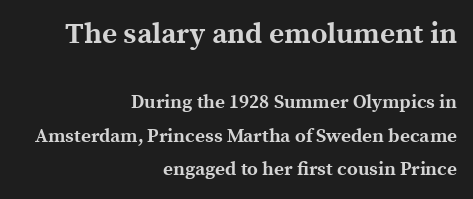
The image shows 29 px bold serif type, upright; set right-aligned, line spacing 1.76x, normal letter spacing, not underlined; the first (top) block is 1.53x larger; a medium x-height.
